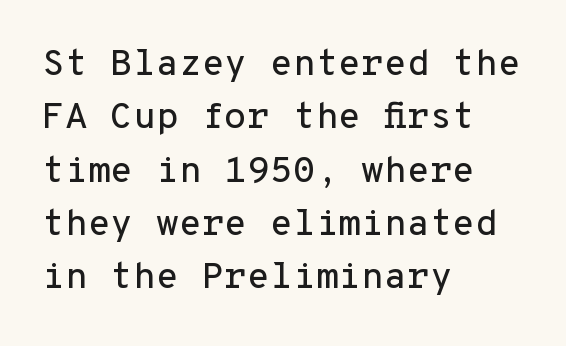
Q: Is the text italic (slanted)? A: No, it is upright.
Q: Is the typeface a serif or a sans-serif typeface? A: Sans-serif.
Q: Is the text underlined? A: No.
Q: How is the paragraph aligned? A: Left-aligned.
Q: Is the spacing between letters normal or unusually wide? A: Normal.
Q: Is the spacing between lines tight, normal or loose? A: Normal.
Q: Width (condensed, normal, or wide)? A: Normal.
Q: Stroke contrast? A: Low.
Q: x-height? A: Medium.
Q: Monospaced? A: Yes.
